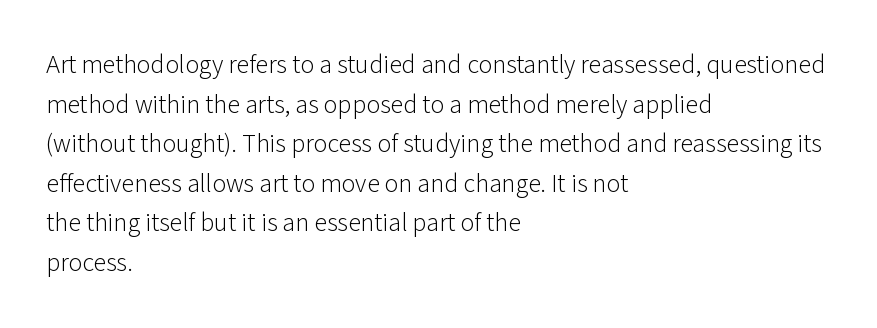
Q: Is the text bold? A: No.
Q: Is the text italic (slanted)? A: No, it is upright.
Q: Is the text underlined? A: No.
Q: How is the paragraph aligned? A: Left-aligned.
Q: Is the spacing between letters normal or unusually wide? A: Normal.
Q: Is the spacing between lines tight, normal or loose? A: Normal.
